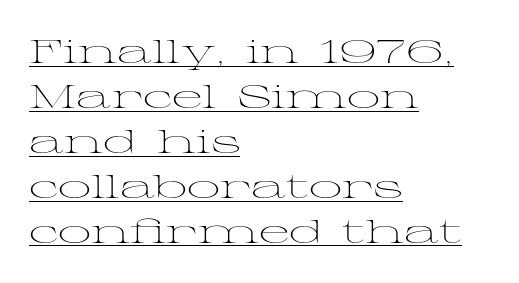
{"serif": "yes", "italic": "no", "bold": "no", "weight": "light", "width": "wide", "stroke_contrast": "medium", "x_height": "medium", "monospaced": "no", "underline": "yes", "align": "left", "line_spacing": "normal", "line_spacing_ratio": 1.36, "letter_spacing": "normal", "letter_spacing_em": 0.0, "glyph_px": 33}
